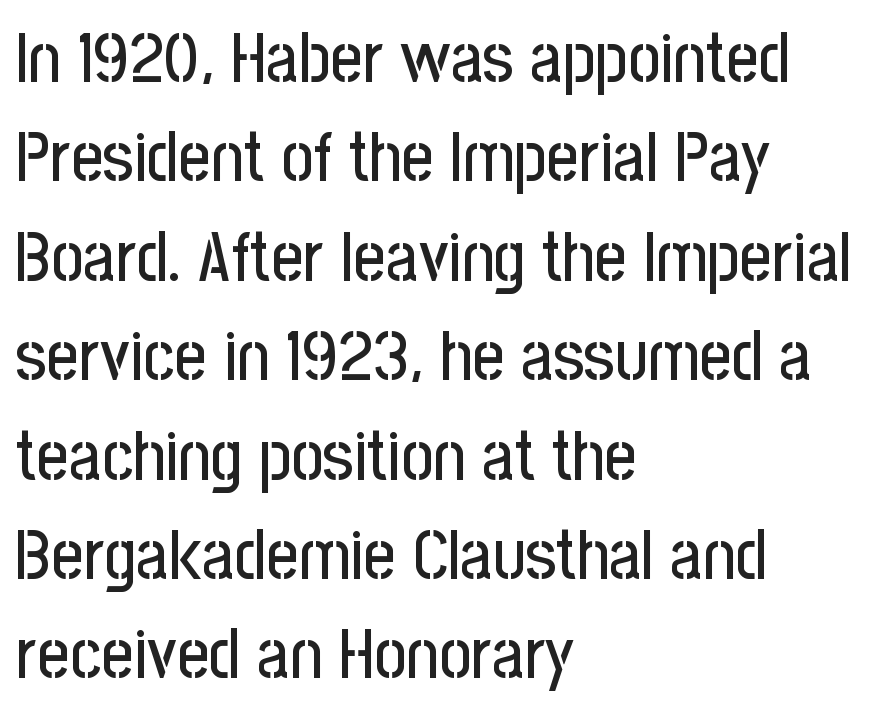
The image shows 70 px condensed sans-serif type, upright; set left-aligned, normal line spacing (1.42x), normal letter spacing, not underlined; low stroke contrast and a medium x-height.
